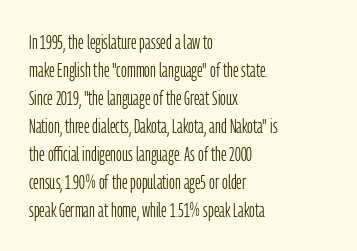
{"italic": "no", "bold": "no", "underline": "no", "align": "left", "line_spacing": "normal", "line_spacing_ratio": 1.4, "letter_spacing": "normal", "letter_spacing_em": 0.0, "glyph_px": 20}
